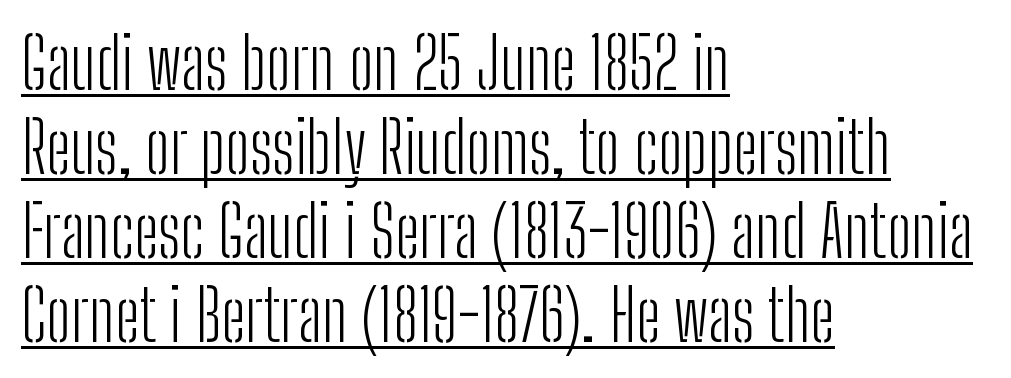
Q: Is the text bold? A: No.
Q: Is the text italic (slanted)? A: No, it is upright.
Q: Is the typeface a serif or a sans-serif typeface? A: Sans-serif.
Q: Is the text underlined? A: Yes.
Q: How is the paragraph aligned? A: Left-aligned.
Q: Is the spacing between letters normal or unusually wide? A: Normal.
Q: Width (condensed, normal, or wide)? A: Condensed.
Q: Stroke contrast? A: Low.
Q: x-height? A: Medium.
Q: Monospaced? A: No.
